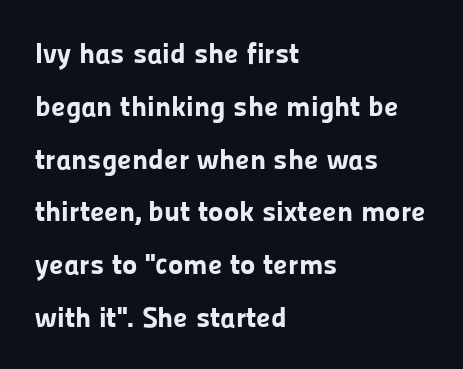
{"serif": "no", "italic": "no", "bold": "yes", "weight": "bold", "width": "normal", "stroke_contrast": "low", "x_height": "medium", "monospaced": "no", "underline": "no", "align": "left", "line_spacing_ratio": 1.82, "letter_spacing": "normal", "letter_spacing_em": 0.0, "glyph_px": 29}
